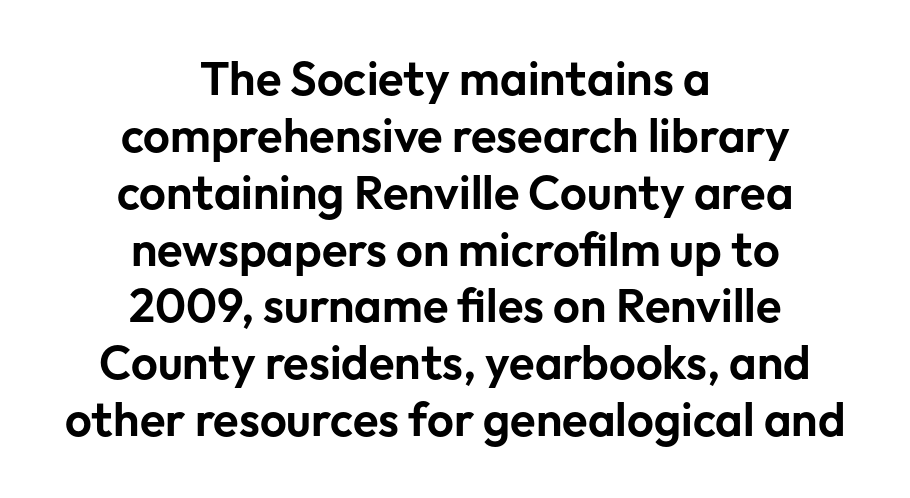
The image shows 47 px sans-serif type, upright; set centered, line spacing 1.21x, normal letter spacing, not underlined; low stroke contrast and a medium x-height.
